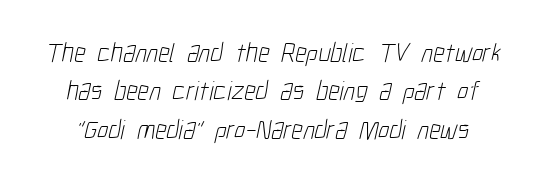
The image shows 27 px text type; set normal line spacing (1.42x), normal letter spacing, not underlined.
